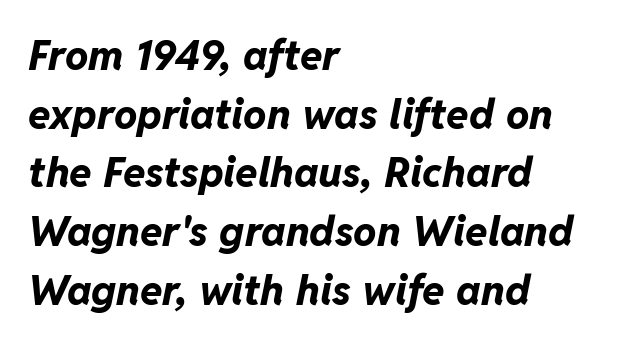
{"italic": "yes", "lean": "right", "slant_degrees": 11, "bold": "yes", "weight": "bold", "width": "normal", "stroke_contrast": "low", "x_height": "medium", "monospaced": "no", "underline": "no", "align": "left", "line_spacing": "normal", "line_spacing_ratio": 1.43, "letter_spacing": "normal", "letter_spacing_em": 0.0, "glyph_px": 41}
